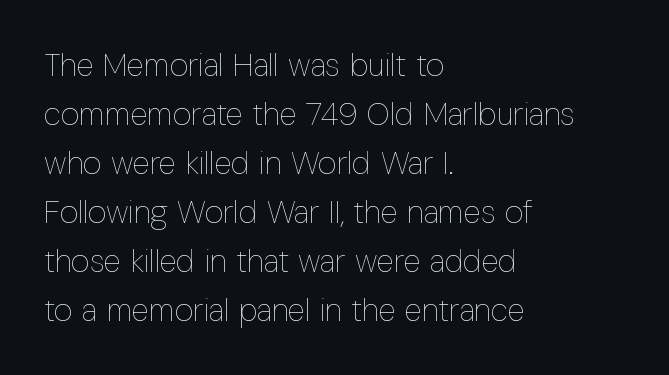
The image shows 32 px thin, condensed type, upright; set left-aligned, normal line spacing (1.53x), normal letter spacing, not underlined; low stroke contrast and a medium x-height.
